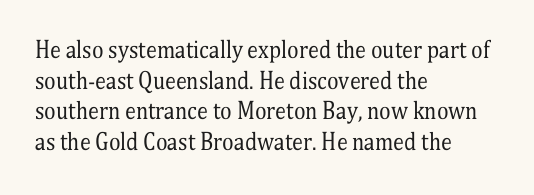
Q: Is the text bold? A: No.
Q: Is the text italic (slanted)? A: No, it is upright.
Q: Is the text underlined? A: No.
Q: How is the paragraph aligned? A: Left-aligned.
Q: Is the spacing between letters normal or unusually wide? A: Normal.
Q: Is the spacing between lines tight, normal or loose? A: Normal.
